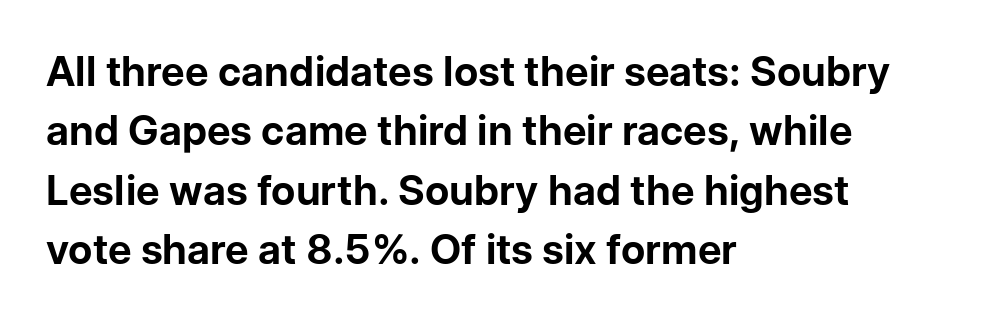
Q: Is the text bold? A: Yes.
Q: Is the text italic (slanted)? A: No, it is upright.
Q: Is the typeface a serif or a sans-serif typeface? A: Sans-serif.
Q: Is the text underlined? A: No.
Q: How is the paragraph aligned? A: Left-aligned.
Q: Is the spacing between letters normal or unusually wide? A: Normal.
Q: Is the spacing between lines tight, normal or loose? A: Normal.
Q: Width (condensed, normal, or wide)? A: Normal.
Q: Stroke contrast? A: Low.
Q: x-height? A: Medium.
Q: Monospaced? A: No.
